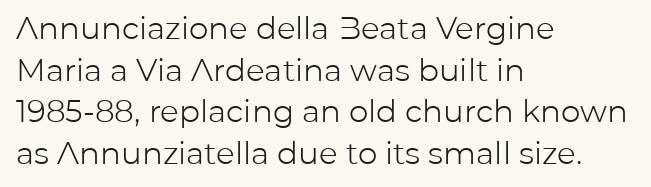
The image shows 31 px light sans-serif type, upright; set left-aligned, normal line spacing (1.34x), normal letter spacing, not underlined; low stroke contrast and a medium x-height.
